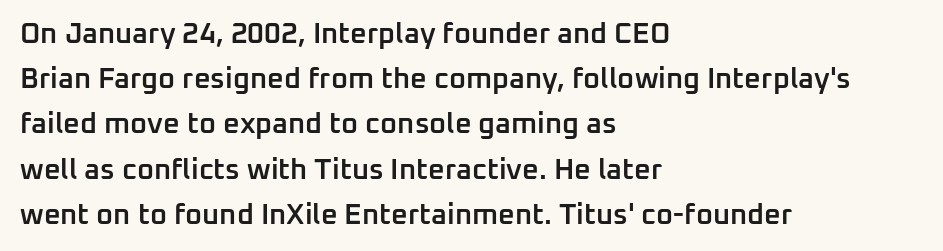
Q: Is the text bold? A: Semi-bold.
Q: Is the text italic (slanted)? A: No, it is upright.
Q: Is the typeface a serif or a sans-serif typeface? A: Sans-serif.
Q: Is the text underlined? A: No.
Q: How is the paragraph aligned? A: Left-aligned.
Q: Is the spacing between letters normal or unusually wide? A: Normal.
Q: Is the spacing between lines tight, normal or loose? A: Normal.
Q: Width (condensed, normal, or wide)? A: Normal.
Q: Stroke contrast? A: Low.
Q: x-height? A: Medium.
Q: Monospaced? A: No.
